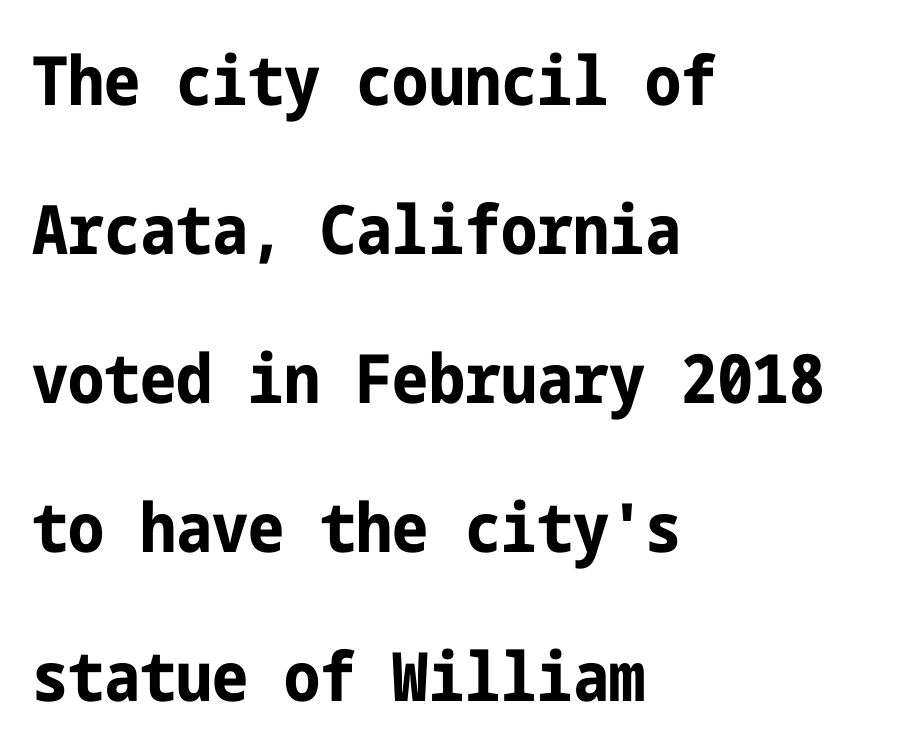
{"serif": "no", "italic": "no", "bold": "yes", "weight": "bold", "width": "condensed", "stroke_contrast": "low", "x_height": "medium", "underline": "no", "align": "left", "line_spacing": "loose", "line_spacing_ratio": 2.19, "letter_spacing": "normal", "letter_spacing_em": 0.0, "glyph_px": 68}
